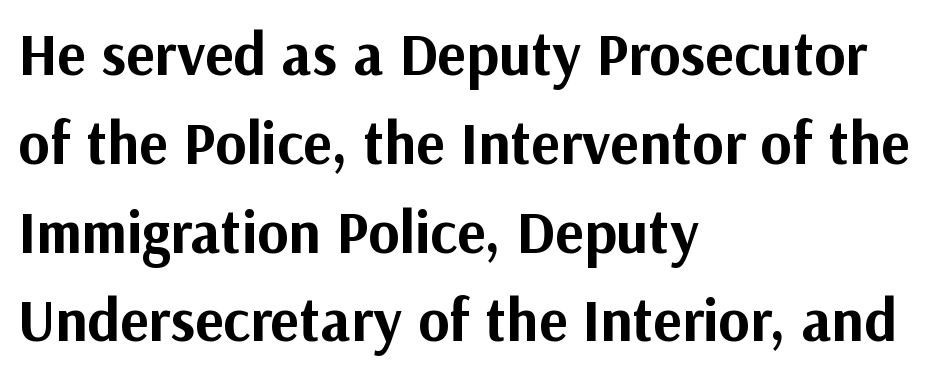
The characters display no serif detailing; their extremities are plain. The type is set solid horizontally, with unmodified tracking. The lettering holds an erect, upright posture throughout. Decoration check: the copy has no underline. Set as a true bold cut, around the 700 mark. These lines stack with their left ends in a neat column.
